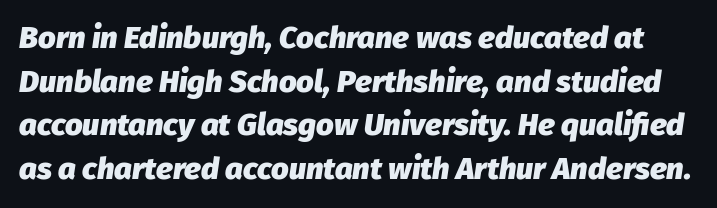
The whole block is typeset with a tilt. Glyph-to-glyph distance matches everyday printed text. Evenly set lines give the paragraph a standard silhouette. Heft: maximum for text — a bold.
